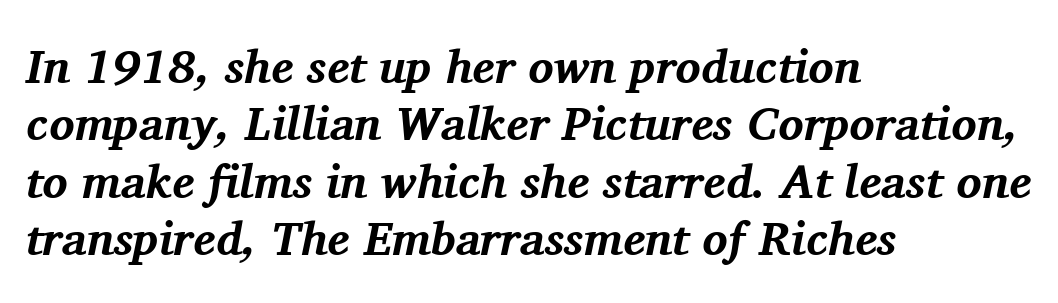
The image shows 47 px bold serif type, italic (leaning right); set left-aligned, line spacing 1.22x, normal letter spacing, not underlined; medium stroke contrast and a medium x-height.
